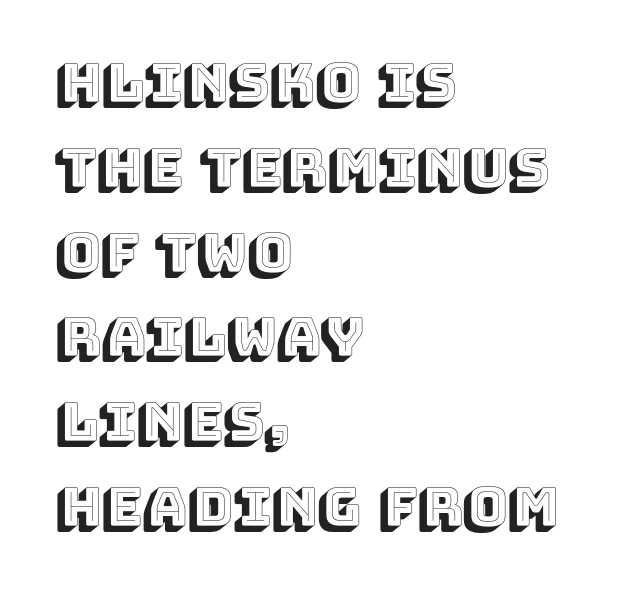
Leftover space on each line is placed entirely after the last word. Italic? Not at all — the glyphs are vertical. The horizontal fit of the characters is conventional and even. Think of a printed novel: that variable character pitch is what you see here.
